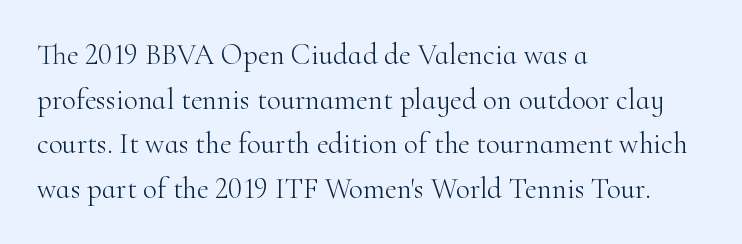
The image shows 29 px light serif type, upright; set left-aligned, normal line spacing (1.54x), normal letter spacing, not underlined; high stroke contrast and a small x-height.
